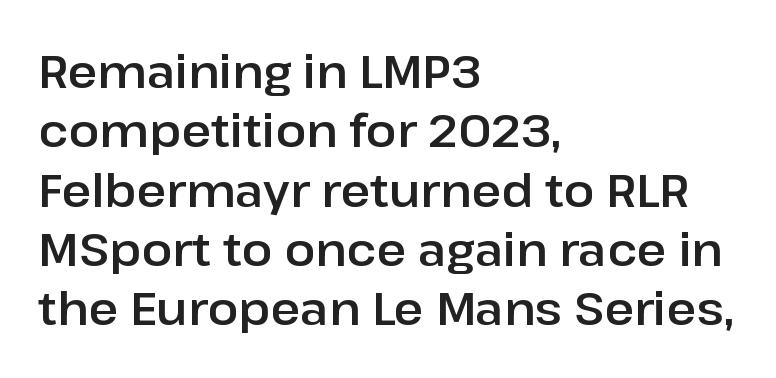
The image shows 46 px sans-serif type, upright; set left-aligned, normal line spacing (1.29x), normal letter spacing, not underlined; low stroke contrast and a medium x-height.
